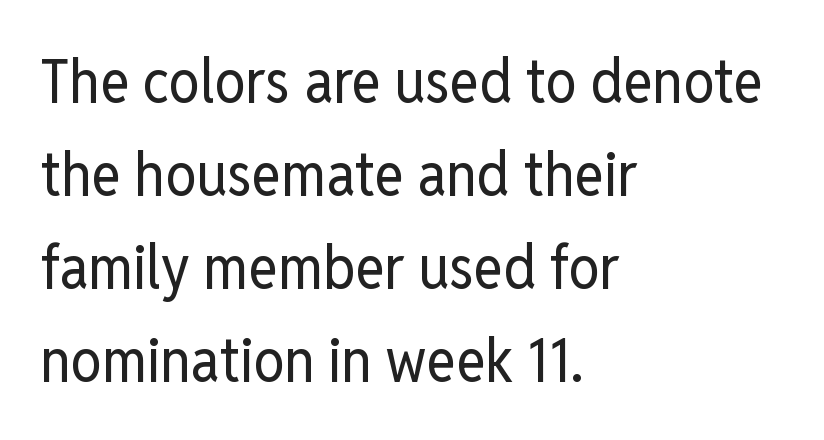
The image shows 62 px regular-weight, condensed sans-serif type, upright; set left-aligned, normal line spacing (1.5x), normal letter spacing, not underlined; low stroke contrast and a medium x-height.
